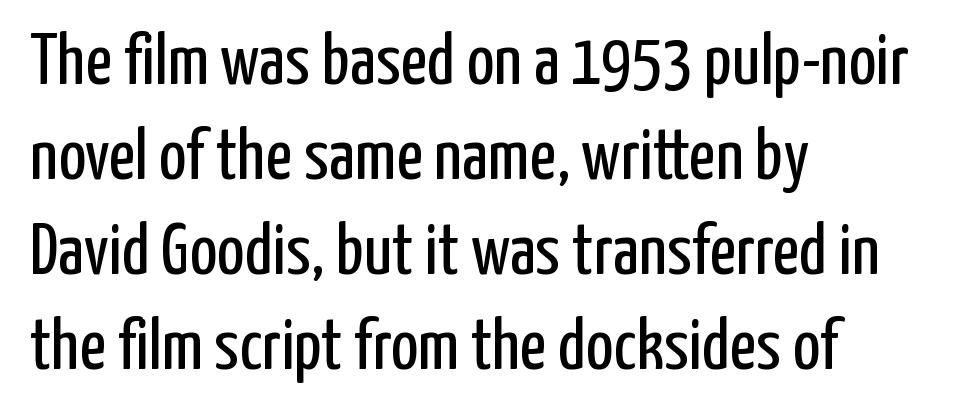
The image shows 73 px regular-weight, condensed sans-serif type, upright; set left-aligned, normal line spacing (1.3x), normal letter spacing, not underlined; low stroke contrast and a medium x-height.
